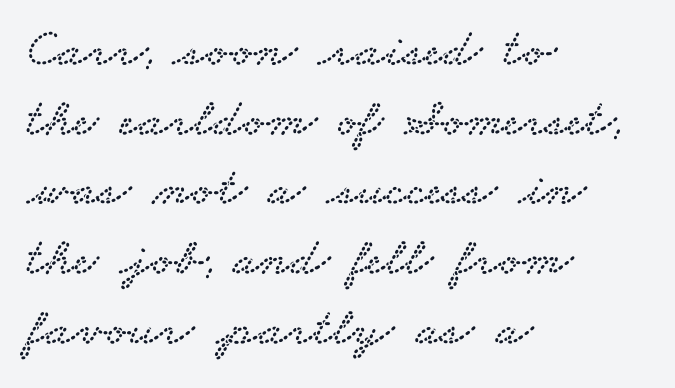
The image shows 54 px wide type; set left-aligned, normal line spacing (1.29x), normal letter spacing, not underlined; low stroke contrast and a small x-height.
